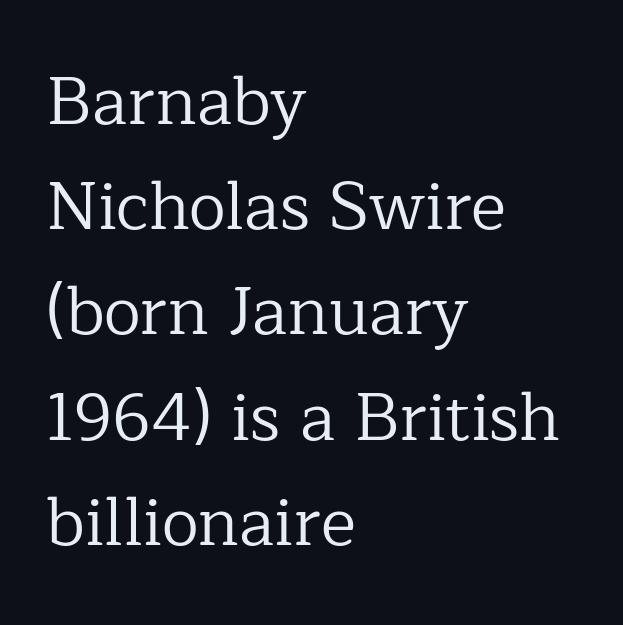
Q: Is the text bold? A: No.
Q: Is the text italic (slanted)? A: No, it is upright.
Q: Is the typeface a serif or a sans-serif typeface? A: Serif.
Q: Is the text underlined? A: No.
Q: How is the paragraph aligned? A: Left-aligned.
Q: Is the spacing between letters normal or unusually wide? A: Normal.
Q: Is the spacing between lines tight, normal or loose? A: Normal.
Q: Width (condensed, normal, or wide)? A: Normal.
Q: Stroke contrast? A: Low.
Q: x-height? A: Medium.
Q: Monospaced? A: No.
